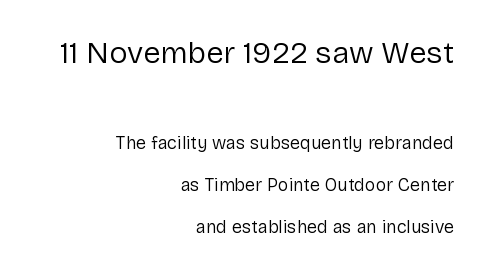
{"serif": "no", "italic": "no", "bold": "no", "weight": "regular", "width": "normal", "stroke_contrast": "low", "x_height": "medium", "monospaced": "no", "underline": "no", "align": "right", "line_spacing": "loose", "line_spacing_ratio": 2.35, "letter_spacing": "normal", "letter_spacing_em": 0.0, "larger_block": "first", "size_ratio": 1.72, "glyph_px": 31}
